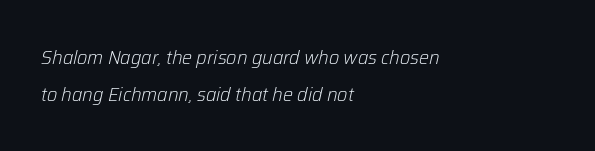
{"italic": "yes", "lean": "right", "slant_degrees": 12, "bold": "no", "underline": "no", "align": "left", "line_spacing_ratio": 1.84, "letter_spacing": "normal", "letter_spacing_em": 0.0, "glyph_px": 20}
